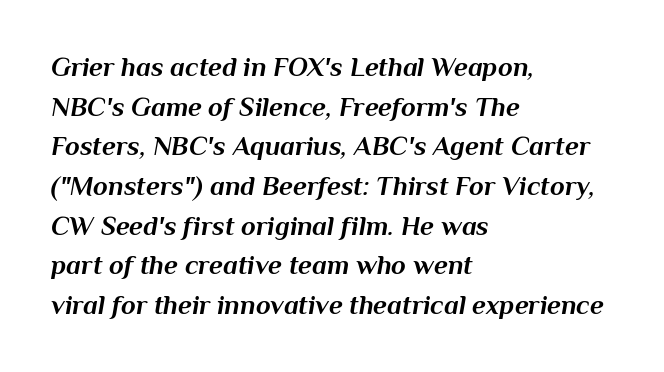
Q: Is the text bold? A: Yes.
Q: Is the text italic (slanted)? A: Yes, it leans right by about 10 degrees.
Q: Is the text underlined? A: No.
Q: How is the paragraph aligned? A: Left-aligned.
Q: Is the spacing between letters normal or unusually wide? A: Normal.
Q: Is the spacing between lines tight, normal or loose? A: Normal.
